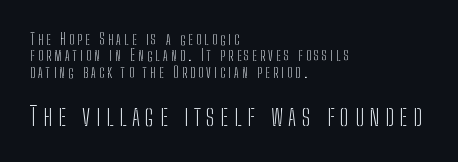
Upright lettering throughout. No heavy texture on the line: the type isn't bold. Baseline-to-baseline distance is barely more than the letter height. Inter-character spacing is expanded well beyond the font's built-in metrics. The rendering anchors every line to the left-hand side.
